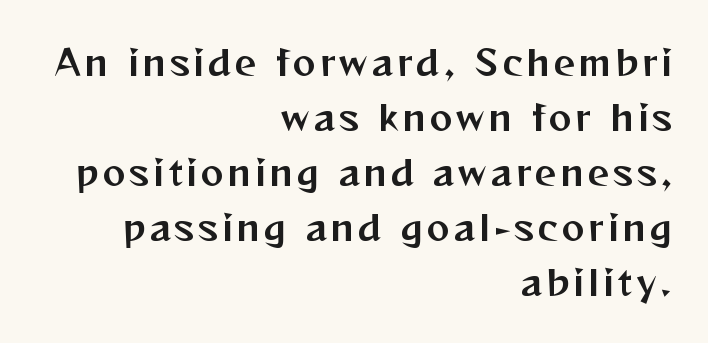
{"serif": "no", "italic": "no", "width": "normal", "stroke_contrast": "medium", "x_height": "medium", "monospaced": "no", "underline": "no", "align": "right", "line_spacing": "normal", "line_spacing_ratio": 1.62, "glyph_px": 34}
